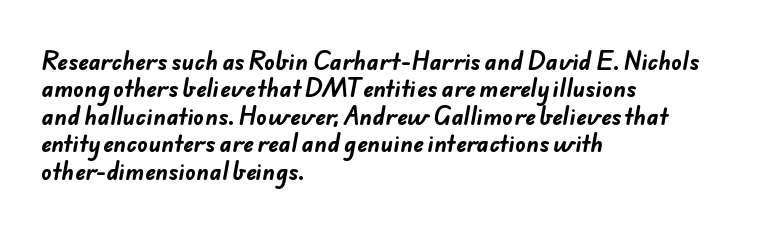
Q: Is the text bold? A: Yes.
Q: Is the text underlined? A: No.
Q: How is the paragraph aligned? A: Left-aligned.
Q: Is the spacing between letters normal or unusually wide? A: Normal.
Q: Is the spacing between lines tight, normal or loose? A: Normal.
